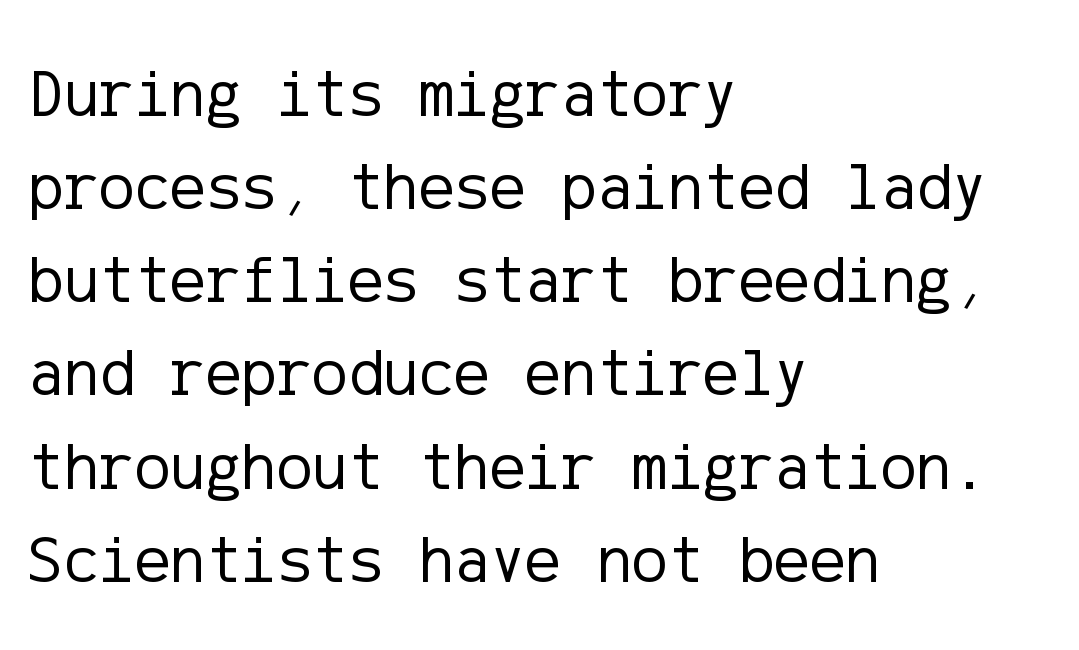
Q: Is the text bold? A: No.
Q: Is the text italic (slanted)? A: No, it is upright.
Q: Is the typeface a serif or a sans-serif typeface? A: Sans-serif.
Q: Is the text underlined? A: No.
Q: How is the paragraph aligned? A: Left-aligned.
Q: Is the spacing between letters normal or unusually wide? A: Normal.
Q: Is the spacing between lines tight, normal or loose? A: Normal.
Q: Width (condensed, normal, or wide)? A: Normal.
Q: Stroke contrast? A: Low.
Q: x-height? A: Medium.
